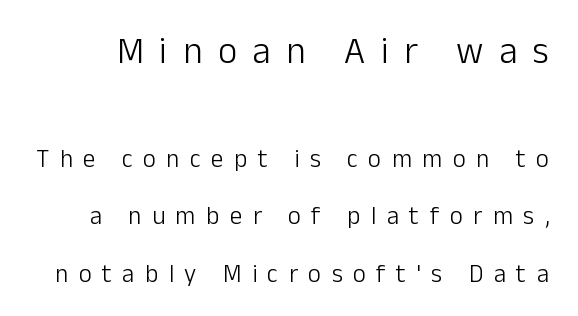
Ascenders rise straight up at ninety degrees. The letters carry no serifs — their stems end cleanly without finishing strokes. Nobody drew a line under any word here. These lines have a slow, spaced-out rhythm from letter to letter.
